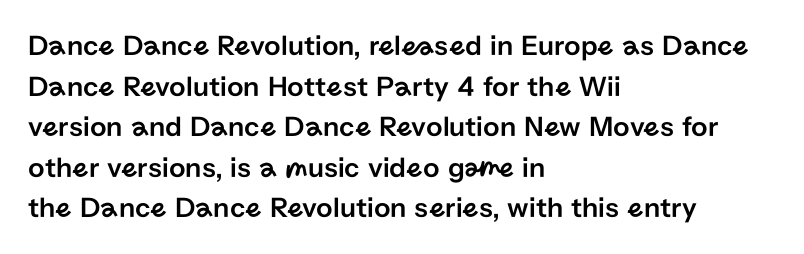
The image shows 29 px sans-serif type, upright; set left-aligned, normal line spacing (1.4x), normal letter spacing, not underlined; low stroke contrast and a medium x-height.
